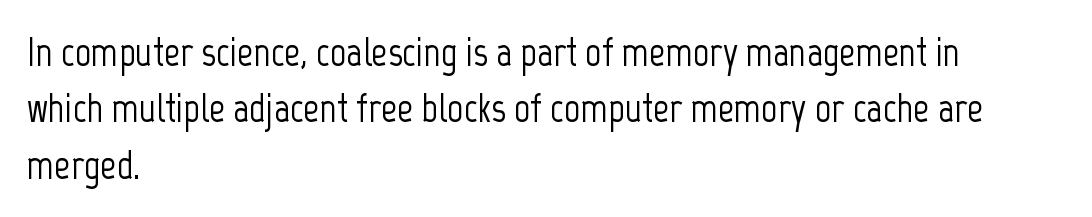
{"serif": "no", "italic": "no", "width": "condensed", "stroke_contrast": "low", "x_height": "medium", "monospaced": "no", "underline": "no", "align": "left", "line_spacing": "normal", "line_spacing_ratio": 1.41, "letter_spacing": "normal", "letter_spacing_em": 0.0, "glyph_px": 40}
